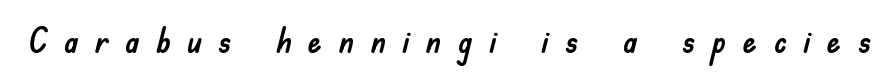
Q: Is the text italic (slanted)? A: Yes.
Q: Is the typeface a serif or a sans-serif typeface? A: Sans-serif.
Q: Is the text underlined? A: No.
Q: Is the spacing between letters normal or unusually wide? A: Unusually wide.
Q: Width (condensed, normal, or wide)? A: Normal.
Q: Stroke contrast? A: Low.
Q: x-height? A: Small.
Q: Monospaced? A: No.
